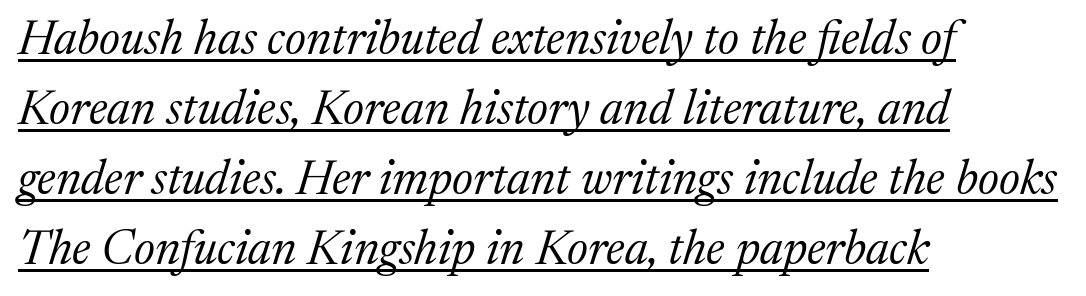
{"serif": "yes", "italic": "yes", "lean": "right", "slant_degrees": 17, "bold": "no", "weight": "regular", "width": "normal", "stroke_contrast": "medium", "x_height": "medium", "monospaced": "no", "underline": "yes", "align": "left", "line_spacing": "normal", "line_spacing_ratio": 1.46, "letter_spacing": "normal", "letter_spacing_em": 0.0, "glyph_px": 48}
